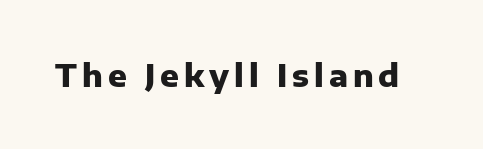
{"serif": "no", "italic": "no", "bold": "yes", "weight": "heavy", "width": "normal", "stroke_contrast": "low", "x_height": "medium", "monospaced": "no", "underline": "no", "glyph_px": 31}
